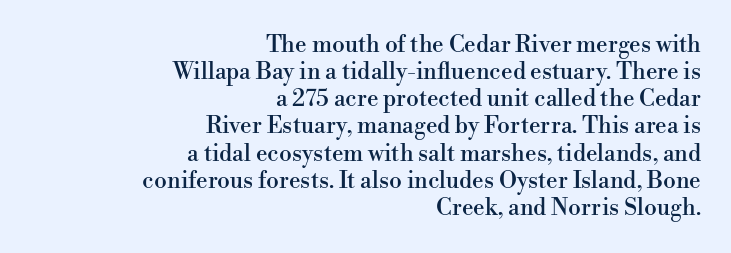
These lines stack with their right ends in a neat column. A clean baseline with only descenders dipping below it. Nobody touched the tracking dial on this one. Posture: straight, roman, zero tilt.
